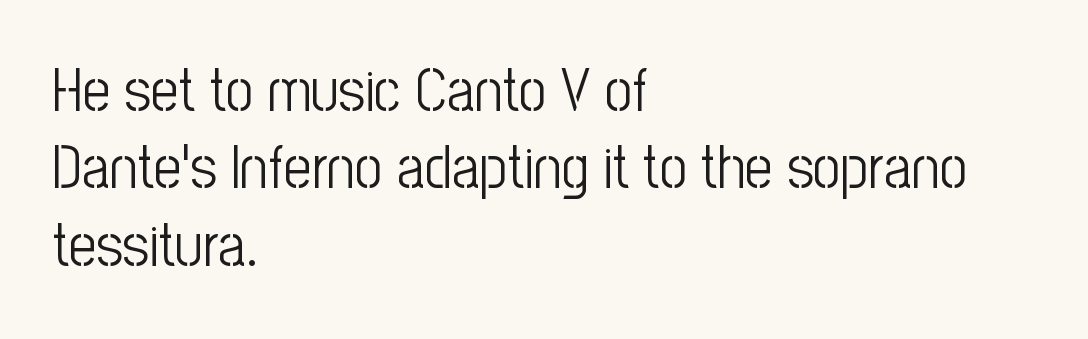
{"serif": "no", "italic": "no", "bold": "no", "weight": "light", "width": "condensed", "stroke_contrast": "low", "x_height": "medium", "monospaced": "no", "underline": "no", "align": "left", "line_spacing": "normal", "line_spacing_ratio": 1.27, "letter_spacing": "normal", "letter_spacing_em": 0.0, "glyph_px": 61}
